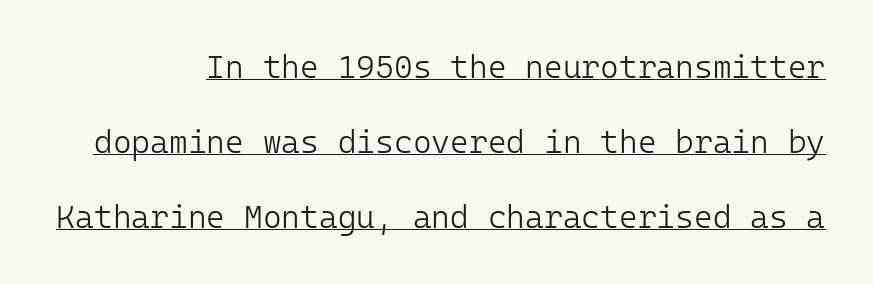
{"serif": "no", "italic": "no", "bold": "no", "weight": "light", "width": "normal", "stroke_contrast": "low", "x_height": "medium", "monospaced": "yes", "underline": "yes", "align": "right", "line_spacing": "loose", "line_spacing_ratio": 2.34, "letter_spacing": "normal", "letter_spacing_em": 0.0, "glyph_px": 32}
